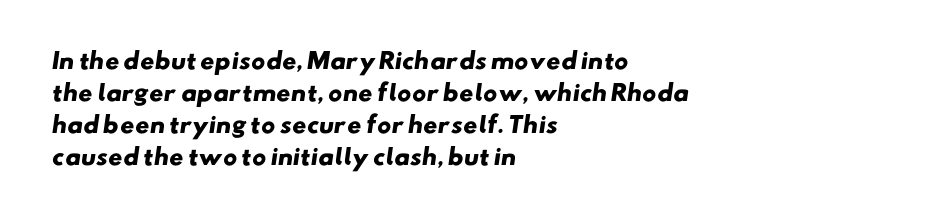
{"bold": "yes", "underline": "no", "align": "left", "line_spacing": "normal", "line_spacing_ratio": 1.46, "letter_spacing": "normal", "letter_spacing_em": 0.0, "glyph_px": 22}
